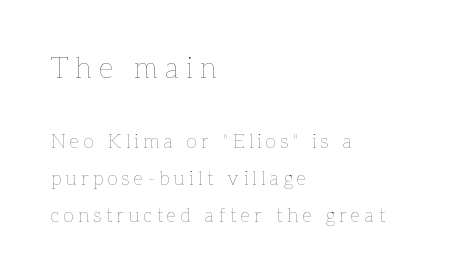
The lettering holds an erect, upright posture throughout. Bare-footed words on every line. Spacing verdict: proportional, widths tailored to each character. Compared with a centered layout, this one pins lines to the left instead. The first block has been scaled up relative to the second. Is there much room between lines? Yes — plenty of vertical air separates them.
